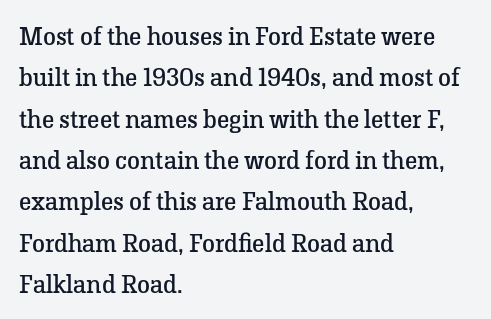
Each stroke keeps to a modest, everyday thickness or less. Whoever set this chose a conventional vertical rhythm. Caption: multi-line text, flush left, ragged right. Underlining? Definitely not there.
